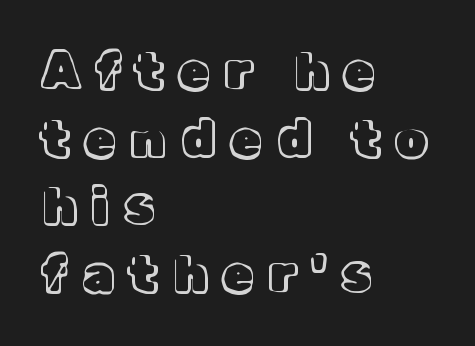
Q: Is the text italic (slanted)? A: No, it is upright.
Q: Is the text underlined? A: No.
Q: How is the paragraph aligned? A: Left-aligned.
Q: Is the spacing between letters normal or unusually wide? A: Unusually wide.
Q: Is the spacing between lines tight, normal or loose? A: Normal.
Q: Width (condensed, normal, or wide)? A: Normal.
Q: x-height? A: Medium.
Q: Monospaced? A: No.
